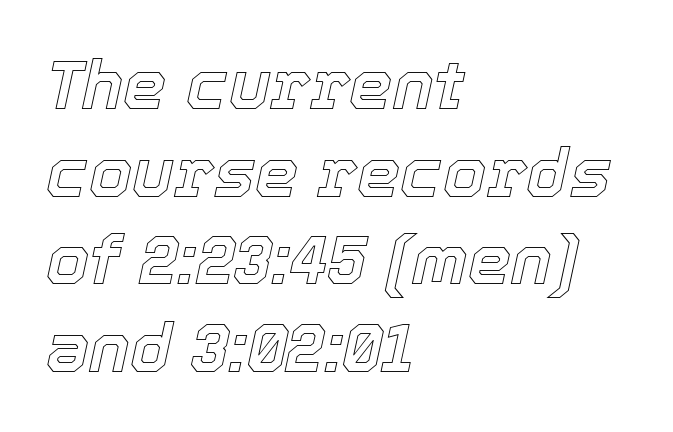
The image shows 69 px text type, italic (leaning right); set left-aligned, normal line spacing (1.27x), normal letter spacing, not underlined; a medium x-height.
